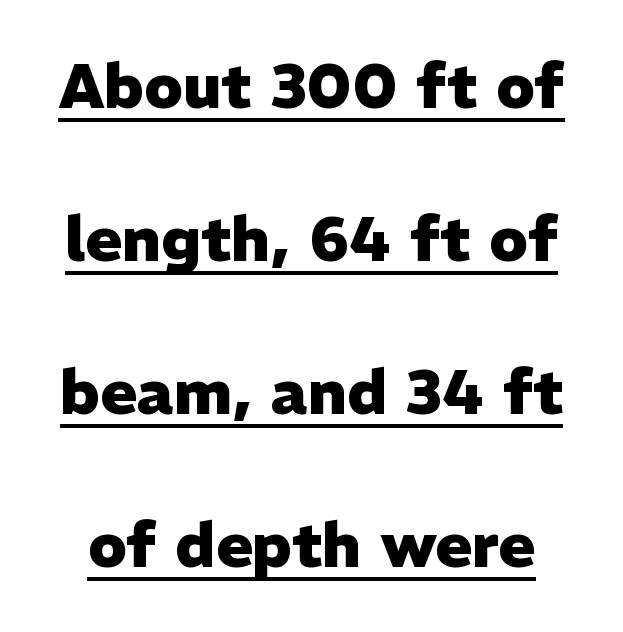
{"serif": "no", "italic": "no", "bold": "yes", "weight": "heavy", "width": "normal", "stroke_contrast": "low", "x_height": "medium", "monospaced": "no", "underline": "yes", "line_spacing": "loose", "line_spacing_ratio": 2.47, "letter_spacing": "normal", "letter_spacing_em": 0.0, "glyph_px": 62}
